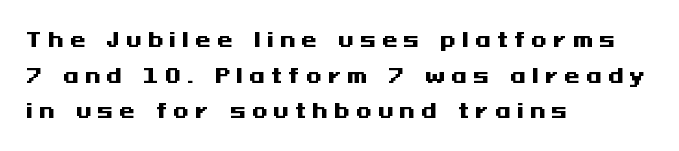
Look at the tracking — it's clearly loosened, letters drifting apart. A clean baseline with only descenders dipping below it. The ragged edge is on the right, which tells us the setting is flush left. When letters stand straight like this, we call the style roman or upright. In terms of weight, the rendering is a true, heavy bold.
